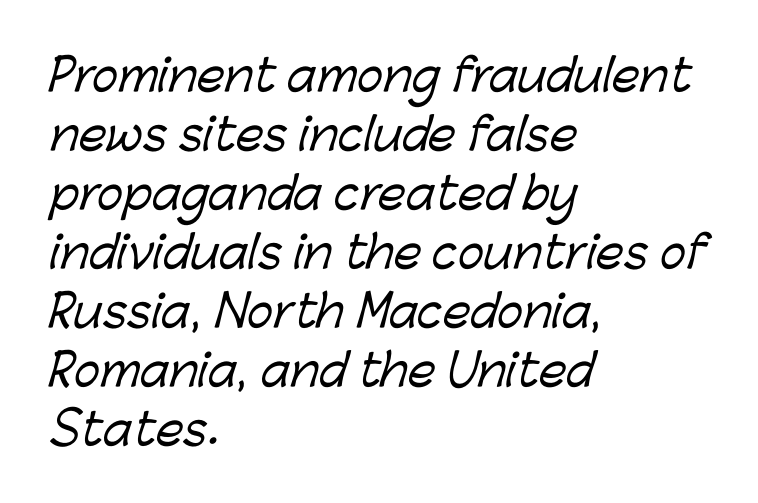
Look at the tracking — it's just the regular setting, nothing added. Note the varied advance widths — an 'i' is clearly narrower than an 'm'. The designer went with a sans here, leaving each stem footless. The space directly below the letters is spotless.
